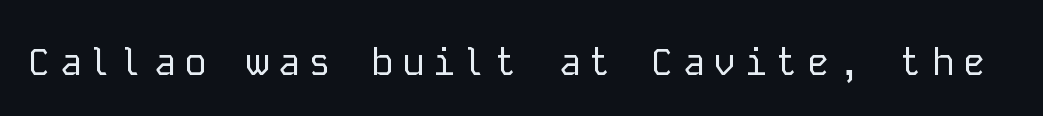
Words appear elongated and porous because spacing is wide. Nothing heavy about these letters — not bold at all. The zone under the glyphs is completely vacant. The lettering holds an erect, upright posture throughout. Examine the stroke ends and you'll find no serifs. Looks like terminal output: every glyph gets an equal slot.
